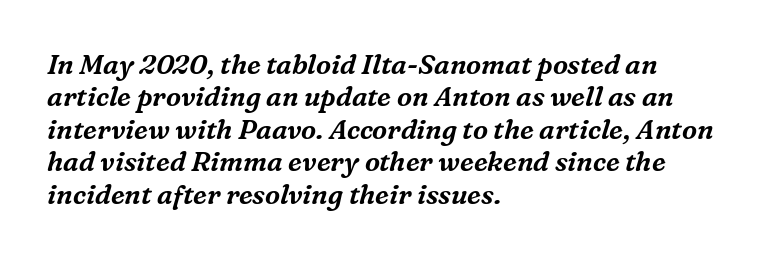
One-word summary of the alignment: left. In terms of posture, this sample is oblique. Check the space under the baseline: it is left empty. The gaps between neighbouring characters are ordinary and unremarkable.
